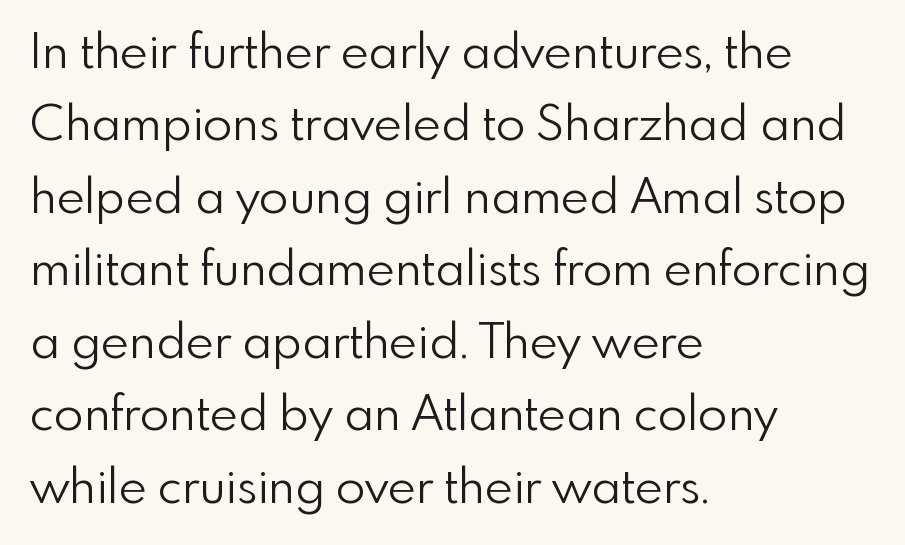
{"serif": "no", "italic": "no", "bold": "no", "weight": "light", "width": "normal", "x_height": "small", "monospaced": "no", "underline": "no", "align": "left", "line_spacing": "normal", "line_spacing_ratio": 1.51, "letter_spacing": "normal", "letter_spacing_em": 0.0, "glyph_px": 48}
